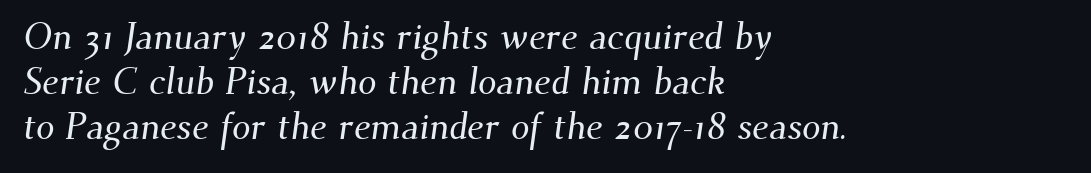
The image shows 37 px serif type; set left-aligned, line spacing 1.22x, normal letter spacing, not underlined; medium stroke contrast and a small x-height.
